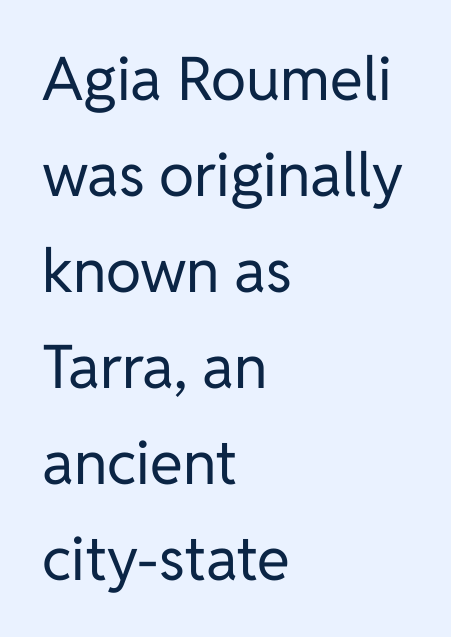
Posture: upright roman. Nobody touched the tracking dial on this one. Clear beneath every line of the passage. Weight class: somewhere from thin through regular. The glyphs in this specimen are sans serif. Normally led — the rows are evenly, conventionally spaced.
